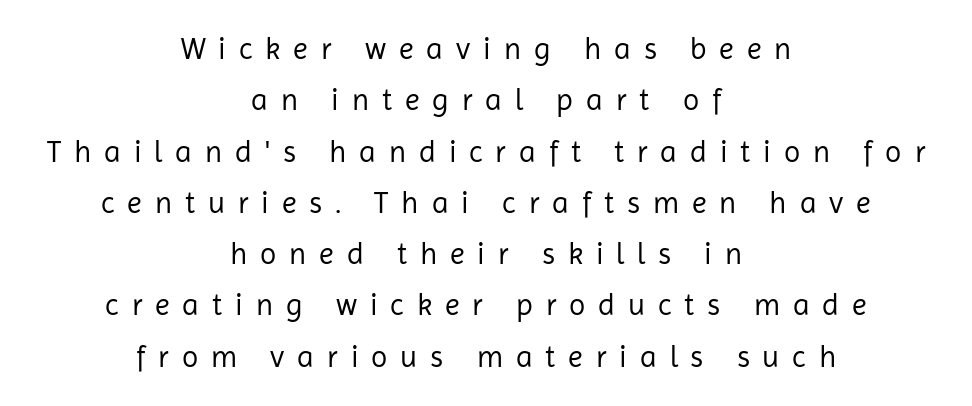
Q: Is the text bold? A: No.
Q: Is the text italic (slanted)? A: No, it is upright.
Q: Is the typeface a serif or a sans-serif typeface? A: Sans-serif.
Q: Is the text underlined? A: No.
Q: How is the paragraph aligned? A: Centered.
Q: Is the spacing between letters normal or unusually wide? A: Unusually wide.
Q: Width (condensed, normal, or wide)? A: Normal.
Q: Stroke contrast? A: Low.
Q: x-height? A: Medium.
Q: Monospaced? A: No.
